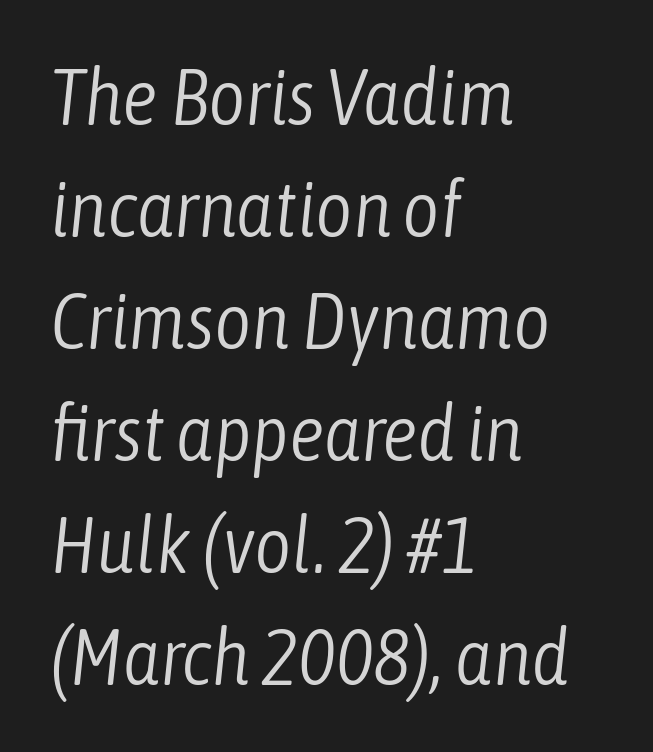
Q: Is the text bold? A: No.
Q: Is the text italic (slanted)? A: Yes, it leans right by about 6 degrees.
Q: Is the text underlined? A: No.
Q: How is the paragraph aligned? A: Left-aligned.
Q: Is the spacing between letters normal or unusually wide? A: Normal.
Q: Is the spacing between lines tight, normal or loose? A: Normal.
Q: Width (condensed, normal, or wide)? A: Condensed.
Q: Stroke contrast? A: Low.
Q: x-height? A: Medium.
Q: Monospaced? A: No.
